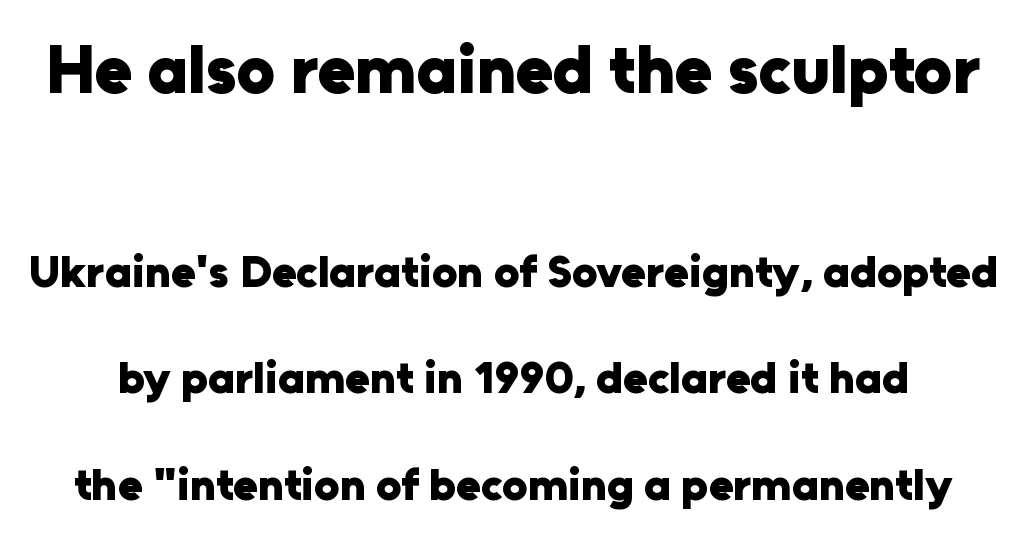
The image shows 68 px heavy sans-serif type, upright; set loose line spacing (2.37x), normal letter spacing, not underlined; the first (top) block is 1.51x larger; low stroke contrast and a medium x-height.
